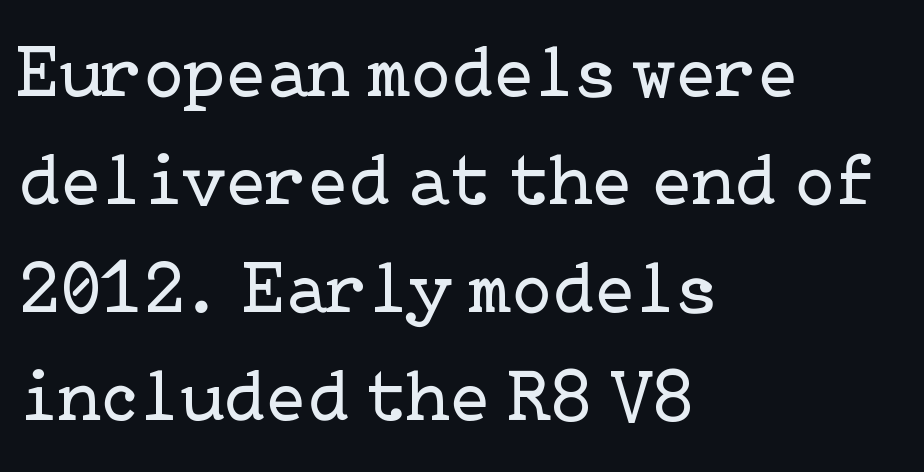
{"serif": "yes", "italic": "no", "bold": "no", "weight": "regular", "width": "normal", "stroke_contrast": "low", "x_height": "medium", "underline": "no", "align": "left", "line_spacing": "normal", "line_spacing_ratio": 1.46, "letter_spacing": "normal", "letter_spacing_em": 0.0, "glyph_px": 74}
